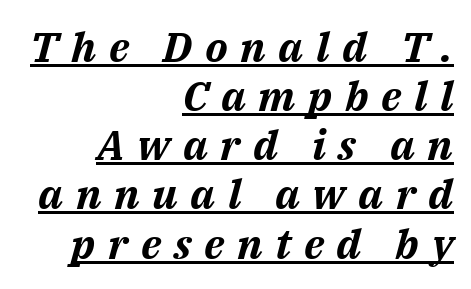
Quick note: italic. These lines stack with their right ends in a neat column. Glance below the letters and you will spot a drawn line. The letters advance in unequal steps, a hallmark of proportional type. The rendering inserts visible extra space after every character.
